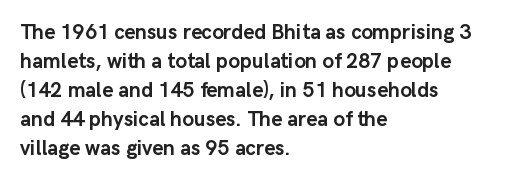
The image shows 21 px bold type, upright; set left-aligned, normal line spacing (1.38x), normal letter spacing, not underlined.
